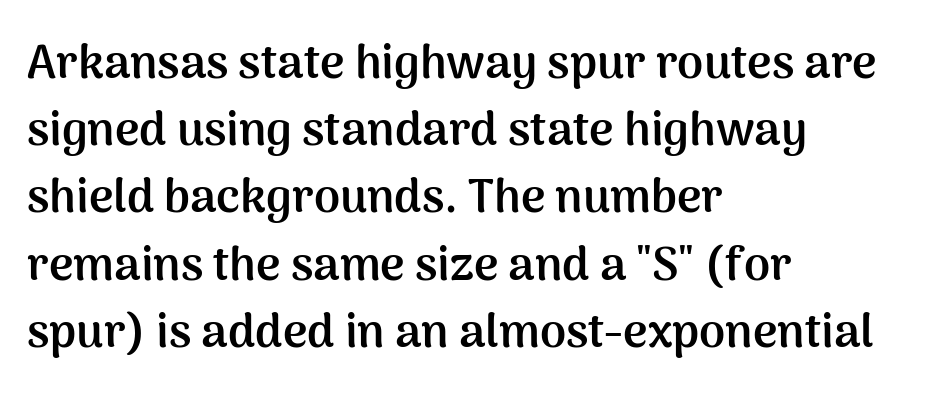
Q: Is the text bold? A: Yes.
Q: Is the text italic (slanted)? A: No, it is upright.
Q: Is the typeface a serif or a sans-serif typeface? A: Sans-serif.
Q: Is the text underlined? A: No.
Q: How is the paragraph aligned? A: Left-aligned.
Q: Is the spacing between letters normal or unusually wide? A: Normal.
Q: Is the spacing between lines tight, normal or loose? A: Normal.
Q: Width (condensed, normal, or wide)? A: Normal.
Q: Stroke contrast? A: Medium.
Q: x-height? A: Medium.
Q: Monospaced? A: No.
